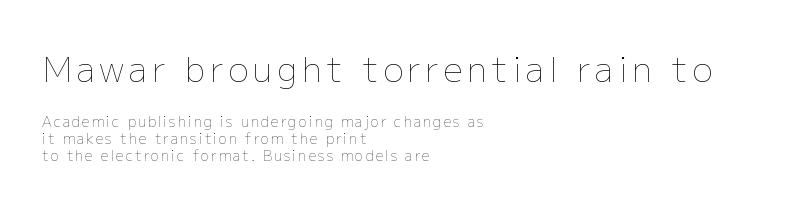
Stems and bowls with no extra thickness — not bold. In CSS terms this would be text-align: left. Caption: upper text group enlarged, lower text group reduced. Spacing verdict: proportional, widths tailored to each character. If you drew a line through each stem, it would be perfectly vertical. Letters rest on an invisible, unmarked baseline.
